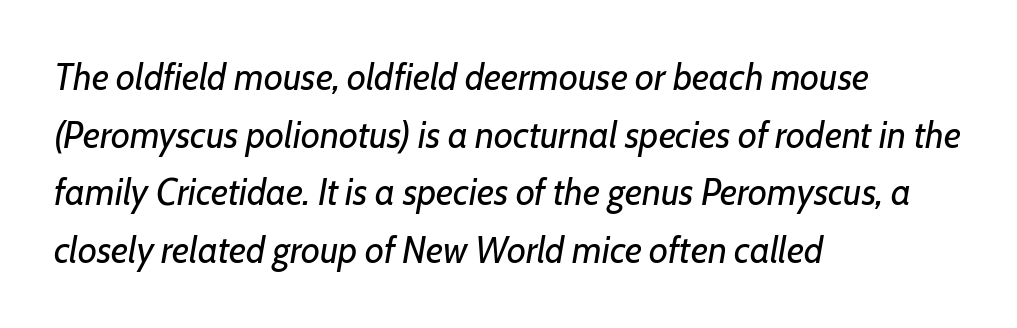
The image shows 37 px regular-weight type, italic (leaning right); set left-aligned, normal line spacing (1.56x), normal letter spacing, not underlined; low stroke contrast and a medium x-height.
